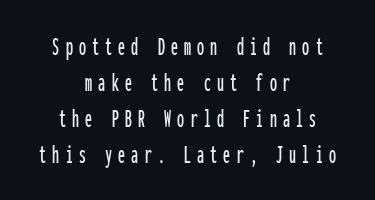
Q: Is the text italic (slanted)? A: No, it is upright.
Q: Is the typeface a serif or a sans-serif typeface? A: Sans-serif.
Q: Is the text underlined? A: No.
Q: How is the paragraph aligned? A: Centered.
Q: Is the spacing between letters normal or unusually wide? A: Unusually wide.
Q: Is the spacing between lines tight, normal or loose? A: Normal.
Q: Width (condensed, normal, or wide)? A: Condensed.
Q: Stroke contrast? A: Low.
Q: x-height? A: Medium.
Q: Monospaced? A: Yes.
